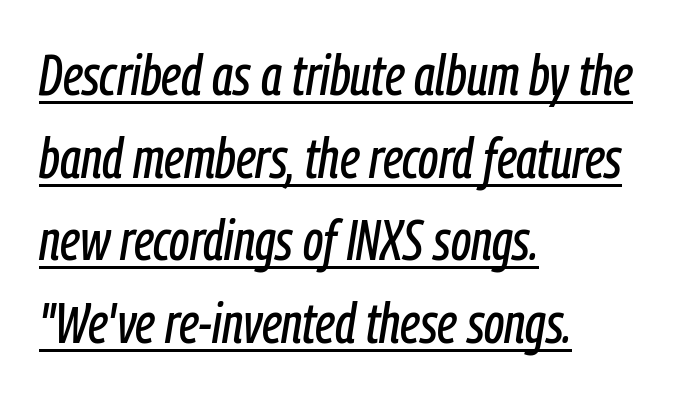
The image shows 57 px condensed type, italic (leaning right); set left-aligned, normal line spacing (1.45x), normal letter spacing, underlined; low stroke contrast and a medium x-height.
